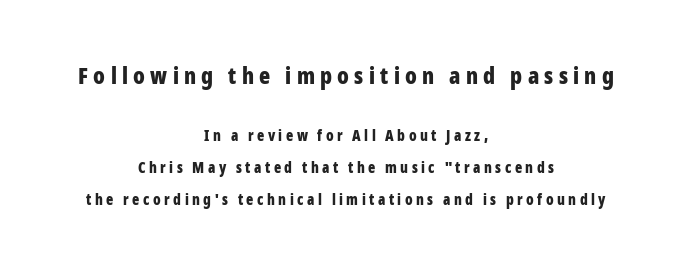
Q: Is the text bold? A: Yes.
Q: Is the text italic (slanted)? A: No, it is upright.
Q: Is the text underlined? A: No.
Q: How is the paragraph aligned? A: Centered.
Q: Is the spacing between letters normal or unusually wide? A: Unusually wide.
Q: Is the spacing between lines tight, normal or loose? A: Loose.
Q: Which block of text is set in a larger size, the first (top) or the second (bottom)? A: The first (top) one.
